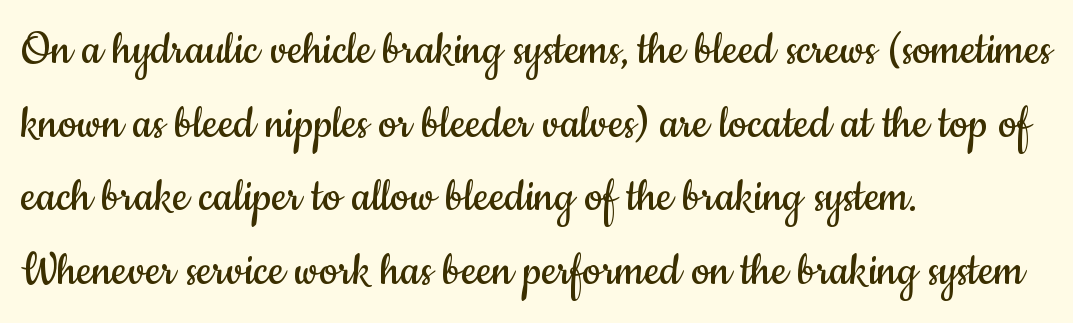
Q: Is the text bold? A: No.
Q: Is the text italic (slanted)? A: Yes.
Q: Is the typeface a serif or a sans-serif typeface? A: Sans-serif.
Q: Is the text underlined? A: No.
Q: How is the paragraph aligned? A: Left-aligned.
Q: Is the spacing between letters normal or unusually wide? A: Normal.
Q: Is the spacing between lines tight, normal or loose? A: Normal.
Q: Width (condensed, normal, or wide)? A: Condensed.
Q: Stroke contrast? A: Low.
Q: x-height? A: Small.
Q: Monospaced? A: No.
